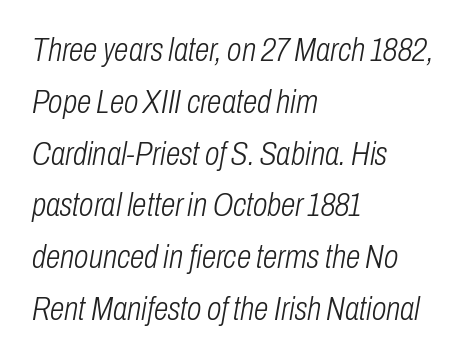
The image shows 33 px light, condensed type, italic (leaning right); set left-aligned, normal line spacing (1.57x), normal letter spacing, not underlined; low stroke contrast and a medium x-height.
